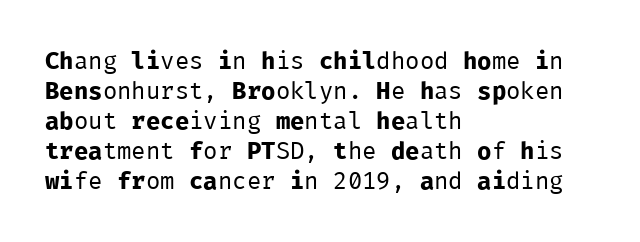
{"italic": "no", "bold": "no", "underline": "no", "align": "left", "line_spacing": "normal", "line_spacing_ratio": 1.25, "letter_spacing": "normal", "letter_spacing_em": 0.0, "glyph_px": 24}
